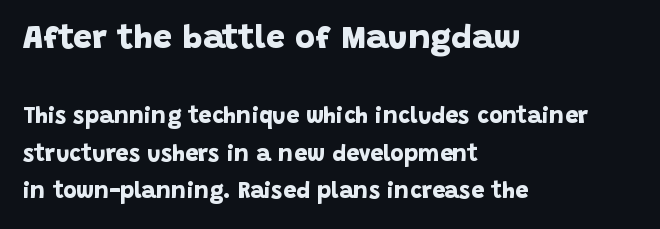
Notice how thick the strokes are: this is what a full bold looks like. The typesetter chose a ragged-right arrangement here. The rendering keeps characters at their native spacing. Baseline-to-baseline distance is the conventional proportion of letter height.
